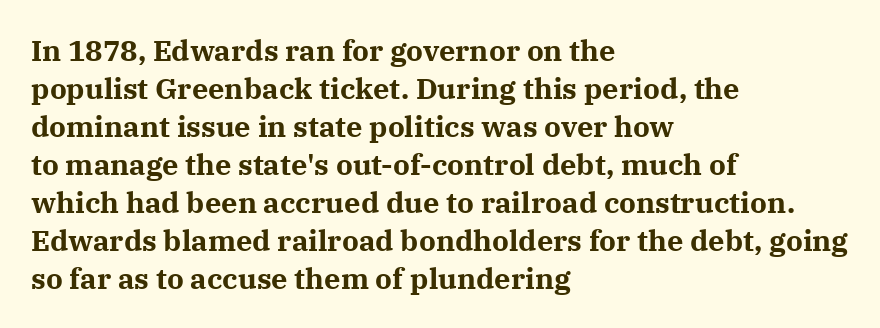
Note: serifs present on the glyphs. If you drew a line through each stem, it would be perfectly vertical. The face used here has the dense, thick strokes of a bold. A bare baseline throughout the passage. These lines stack with their left ends in a neat column.
